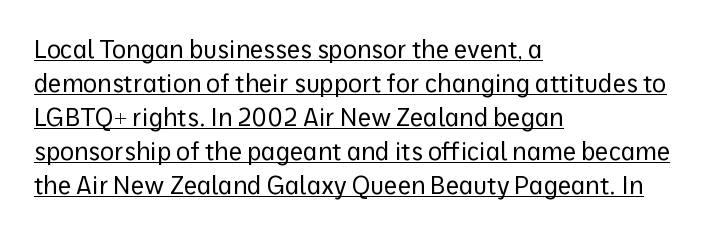
Q: Is the text bold? A: No.
Q: Is the text italic (slanted)? A: No, it is upright.
Q: Is the text underlined? A: Yes.
Q: How is the paragraph aligned? A: Left-aligned.
Q: Is the spacing between letters normal or unusually wide? A: Normal.
Q: Is the spacing between lines tight, normal or loose? A: Normal.
